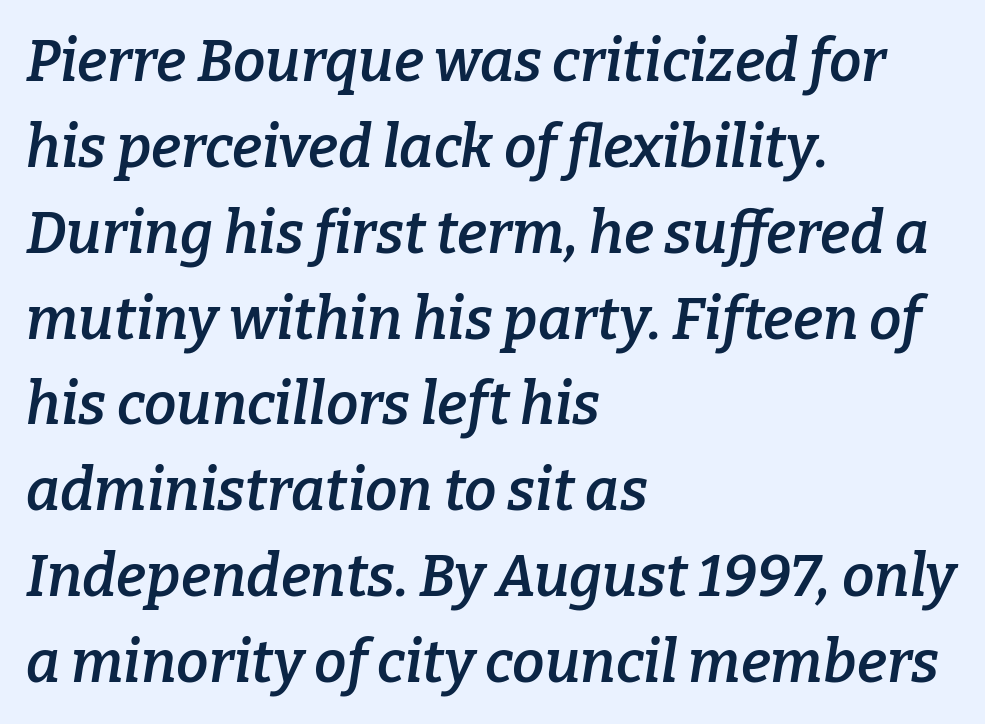
The image shows 58 px semibold serif type, italic (leaning right); set left-aligned, normal line spacing (1.48x), normal letter spacing, not underlined; low stroke contrast and a medium x-height.
